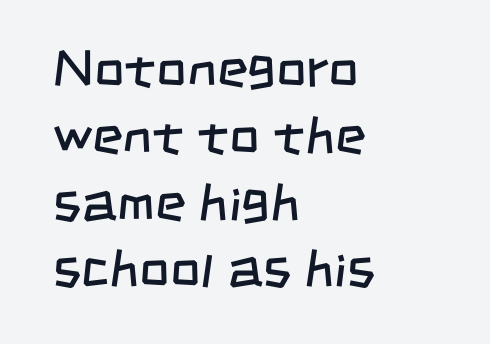
The rendering shows plain stroke endings on the letterforms — a sans-serif design. On a weight scale, this lands at 450 or below. Each word holds together tightly as a unit, with standard inter-letter gaps. This sample has the flowing, uneven cadence of proportional lettering.
